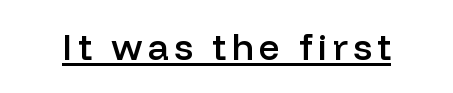
Does the lettering tilt? It doesn't — this is upright. Compared with an ordinary text face, these strokes are moderately heavier — a semibold. Notice how a bar underscores the lettering throughout. The passage shown is typed in a proportional face where columns would drift. The type family on display is of the sans-serif kind.
